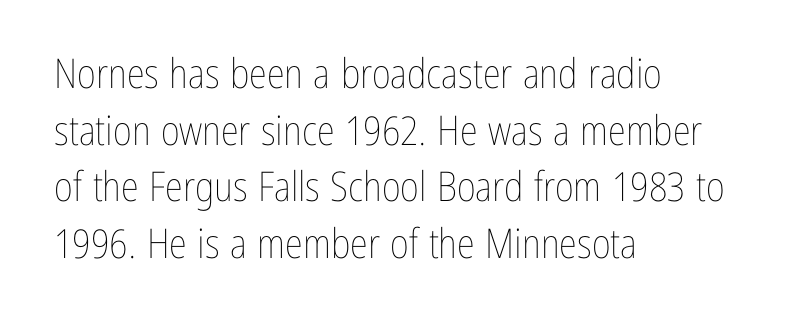
Leftover space on each line is placed entirely after the last word. Evenly set lines give the paragraph a standard silhouette. Quick note: not italic, upright. Descender tails drop into unmarked territory. This sample uses plain, unmodified letter spacing. No chunkiness to these letters — they're not bold.
